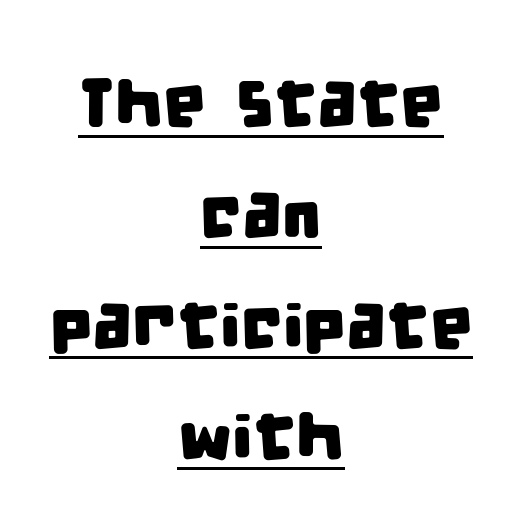
The image shows 68 px condensed sans-serif type; set centered, normal line spacing (1.63x), normal letter spacing, underlined; low stroke contrast and a large x-height.
